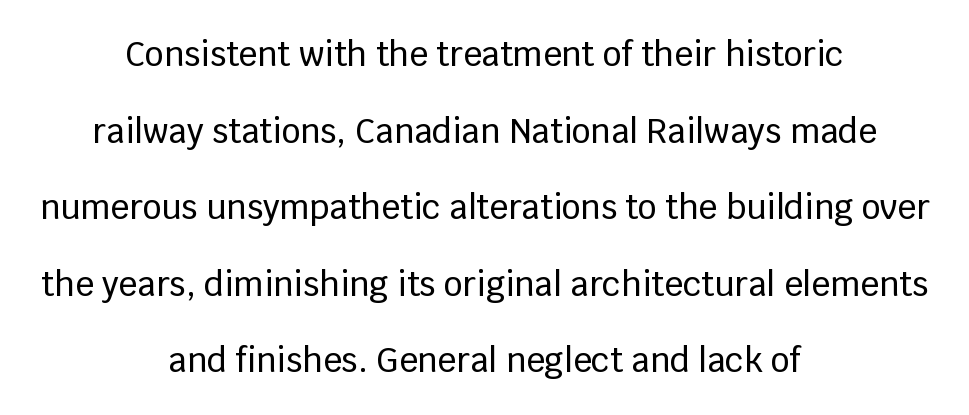
{"serif": "no", "italic": "no", "width": "normal", "stroke_contrast": "low", "x_height": "large", "monospaced": "no", "underline": "no", "align": "center", "line_spacing": "loose", "line_spacing_ratio": 2.32, "letter_spacing": "normal", "letter_spacing_em": 0.0, "glyph_px": 33}
